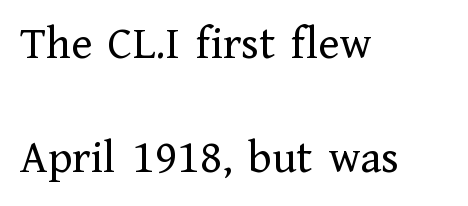
Q: Is the text bold? A: No.
Q: Is the text italic (slanted)? A: No, it is upright.
Q: Is the typeface a serif or a sans-serif typeface? A: Serif.
Q: Is the text underlined? A: No.
Q: How is the paragraph aligned? A: Left-aligned.
Q: Is the spacing between letters normal or unusually wide? A: Normal.
Q: Is the spacing between lines tight, normal or loose? A: Loose.
Q: Width (condensed, normal, or wide)? A: Normal.
Q: Stroke contrast? A: Low.
Q: x-height? A: Medium.
Q: Monospaced? A: No.
